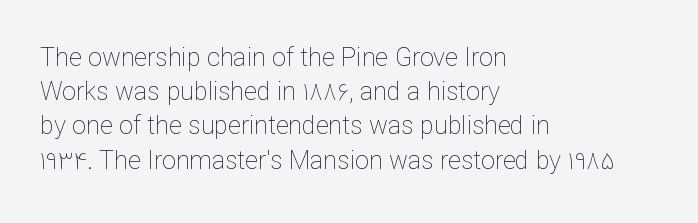
{"italic": "no", "bold": "no", "underline": "no", "align": "left", "line_spacing": "normal", "line_spacing_ratio": 1.37, "letter_spacing": "normal", "letter_spacing_em": 0.0, "glyph_px": 25}
